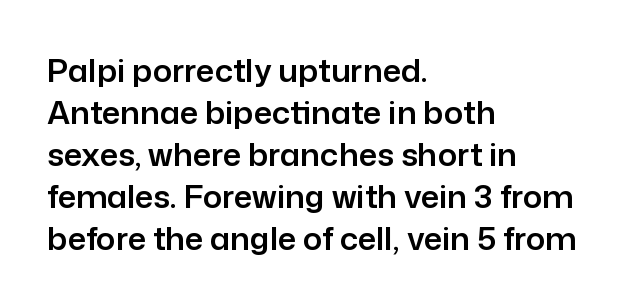
{"serif": "no", "italic": "no", "width": "normal", "stroke_contrast": "low", "x_height": "medium", "monospaced": "no", "underline": "no", "align": "left", "line_spacing": "normal", "line_spacing_ratio": 1.31, "letter_spacing": "normal", "letter_spacing_em": 0.0, "glyph_px": 32}
